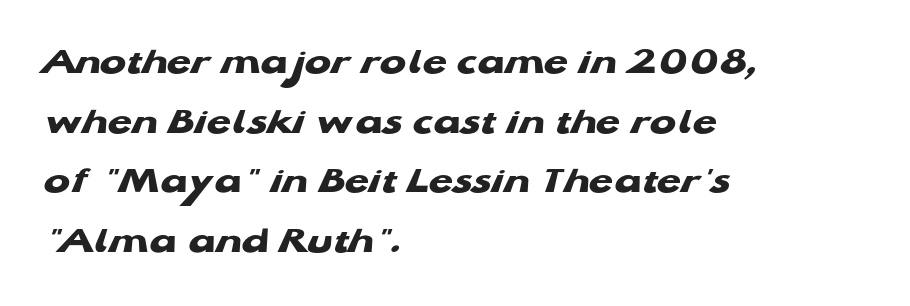
These lines are set flush left with a ragged right edge. Think of a printed novel: that variable character pitch is what you see here. Is there much room between lines? A standard amount, neither cramped nor airy. Descender tails drop into unmarked territory. A dark, heavy texture on the line: the type is bold.
